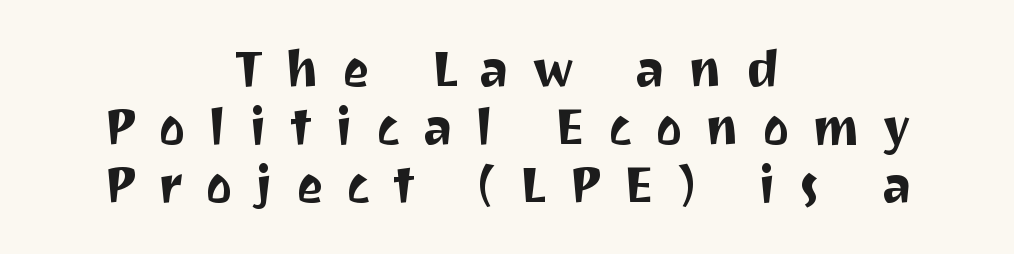
The baseline area is clear. This sample uses a sans-serif face. Looks like regular typesetting: each glyph gets only the width it needs. The letterforms stand isolated, each surrounded by extra space. The passage shown stacks its lines with hardly any gap.
